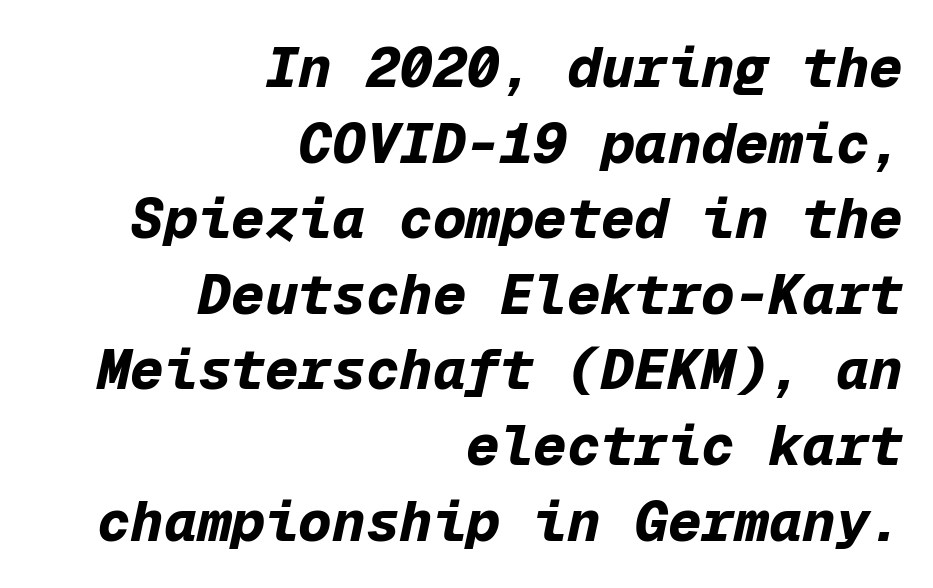
Q: Is the text bold? A: Yes.
Q: Is the text italic (slanted)? A: Yes, it leans right by about 12 degrees.
Q: Is the text underlined? A: No.
Q: How is the paragraph aligned? A: Right-aligned.
Q: Is the spacing between letters normal or unusually wide? A: Normal.
Q: Is the spacing between lines tight, normal or loose? A: Normal.
Q: Width (condensed, normal, or wide)? A: Normal.
Q: Stroke contrast? A: Low.
Q: x-height? A: Medium.
Q: Monospaced? A: Yes.
